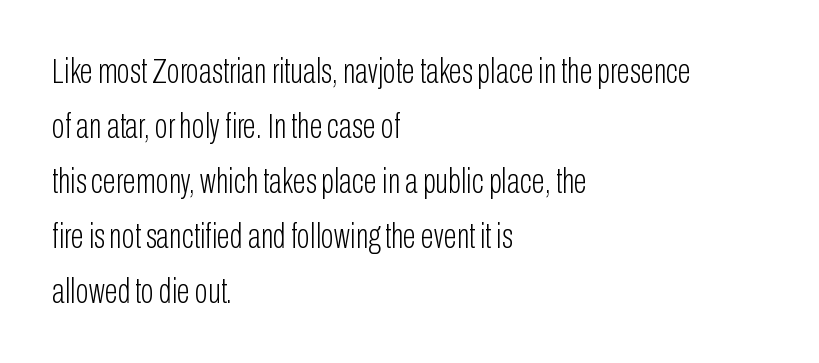
{"serif": "no", "italic": "no", "bold": "no", "weight": "light", "width": "condensed", "stroke_contrast": "low", "x_height": "medium", "monospaced": "no", "underline": "no", "align": "left", "line_spacing": "normal", "line_spacing_ratio": 1.57, "letter_spacing": "normal", "letter_spacing_em": 0.0, "glyph_px": 35}
